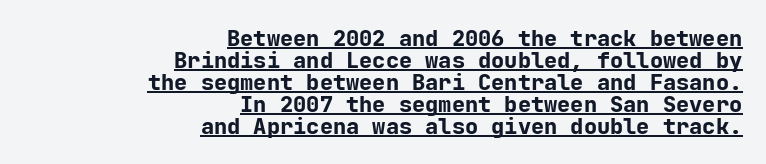
The image shows 22 px bold type, upright; set right-aligned, tight line spacing (1.0x), normal letter spacing, underlined.
